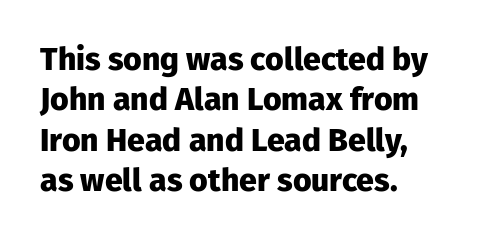
Q: Is the text bold? A: Yes.
Q: Is the text italic (slanted)? A: No, it is upright.
Q: Is the typeface a serif or a sans-serif typeface? A: Sans-serif.
Q: Is the text underlined? A: No.
Q: How is the paragraph aligned? A: Left-aligned.
Q: Is the spacing between letters normal or unusually wide? A: Normal.
Q: Is the spacing between lines tight, normal or loose? A: Normal.
Q: Width (condensed, normal, or wide)? A: Normal.
Q: Stroke contrast? A: Low.
Q: x-height? A: Medium.
Q: Monospaced? A: No.
